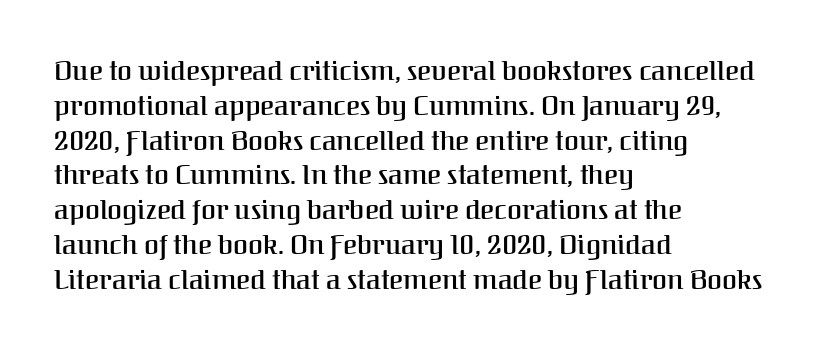
Q: Is the text bold? A: Semi-bold.
Q: Is the text italic (slanted)? A: No, it is upright.
Q: Is the text underlined? A: No.
Q: How is the paragraph aligned? A: Left-aligned.
Q: Is the spacing between letters normal or unusually wide? A: Normal.
Q: Is the spacing between lines tight, normal or loose? A: Normal.
